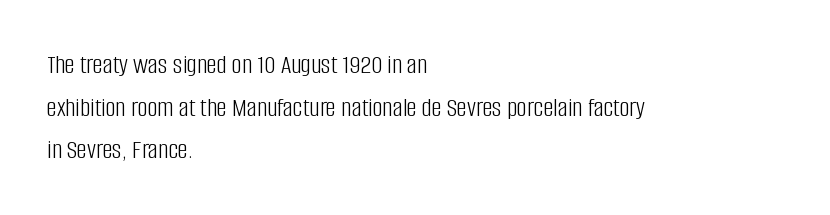
What stands out about the letter spacing? Nothing — it is the standard amount. Rows of type keep a routine distance in the vertical direction. Typeset ragged right — the left edge is the straight one. Plain, unruled lines of type. Are there feet on the stems? There aren't — it's a sans. Nothing heavy about these letters — not bold at all.
